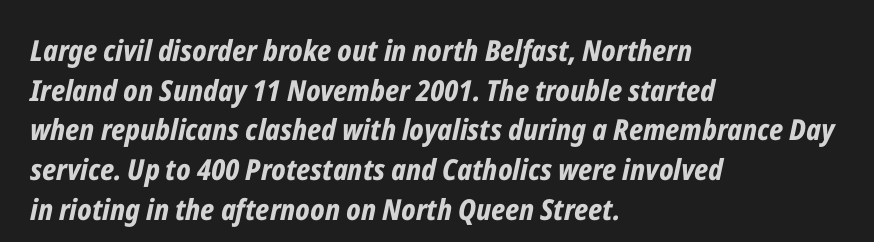
Reading down the column, the eye jumps a familiar distance to each next line. Thick stems and heavy bowls — unmistakably bold. Character widths vary here, with narrow letters taking less room than wide ones. The text block is weighted toward the left margin, trailing off unevenly rightward. The glyphs look as if they've been sheared to an angle. Descenders hang freely into open space.
